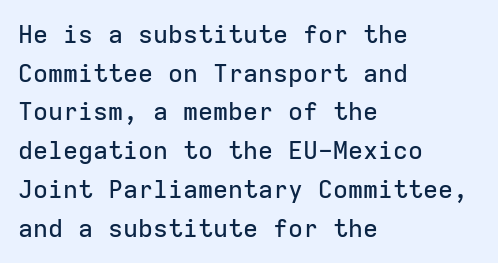
{"italic": "no", "underline": "no", "align": "left", "line_spacing": "normal", "line_spacing_ratio": 1.55, "letter_spacing": "normal", "letter_spacing_em": 0.0, "glyph_px": 25}
